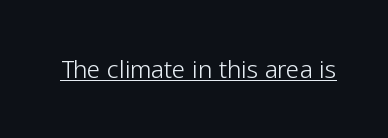
{"italic": "no", "bold": "no", "underline": "yes", "letter_spacing": "normal", "letter_spacing_em": 0.0, "glyph_px": 24}
